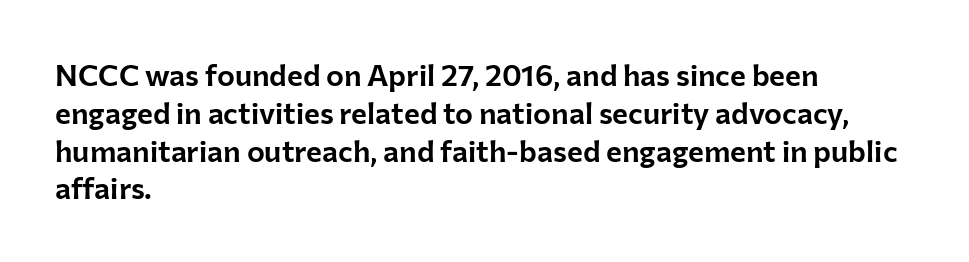
The image shows 30 px sans-serif type, upright; set left-aligned, normal line spacing (1.26x), normal letter spacing, not underlined; low stroke contrast and a medium x-height.
